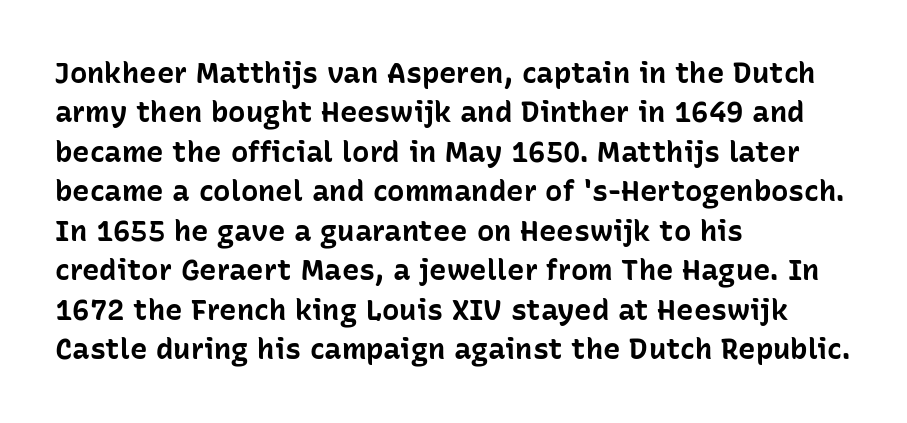
Q: Is the text bold? A: Yes.
Q: Is the text italic (slanted)? A: No, it is upright.
Q: Is the typeface a serif or a sans-serif typeface? A: Sans-serif.
Q: Is the text underlined? A: No.
Q: How is the paragraph aligned? A: Left-aligned.
Q: Is the spacing between letters normal or unusually wide? A: Normal.
Q: Is the spacing between lines tight, normal or loose? A: Normal.
Q: Width (condensed, normal, or wide)? A: Normal.
Q: Stroke contrast? A: Low.
Q: x-height? A: Medium.
Q: Monospaced? A: No.
